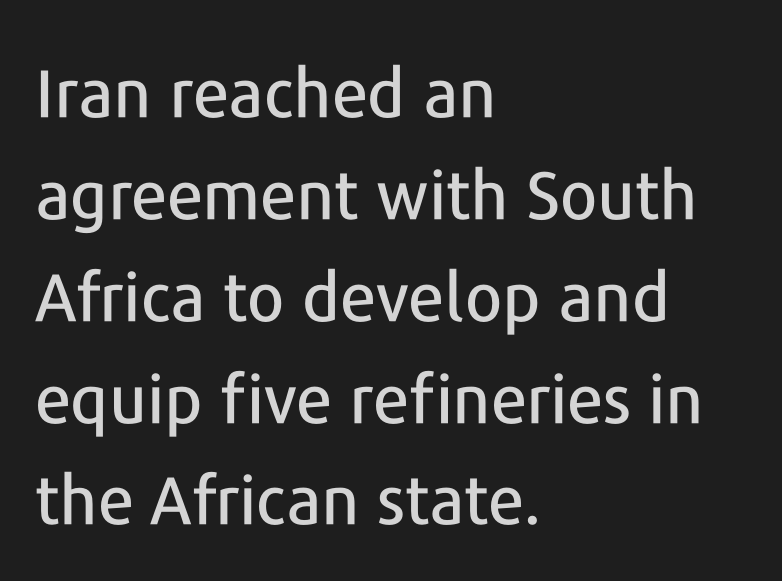
The image shows 67 px sans-serif type, upright; set left-aligned, normal line spacing (1.52x), normal letter spacing, not underlined; low stroke contrast and a medium x-height.
